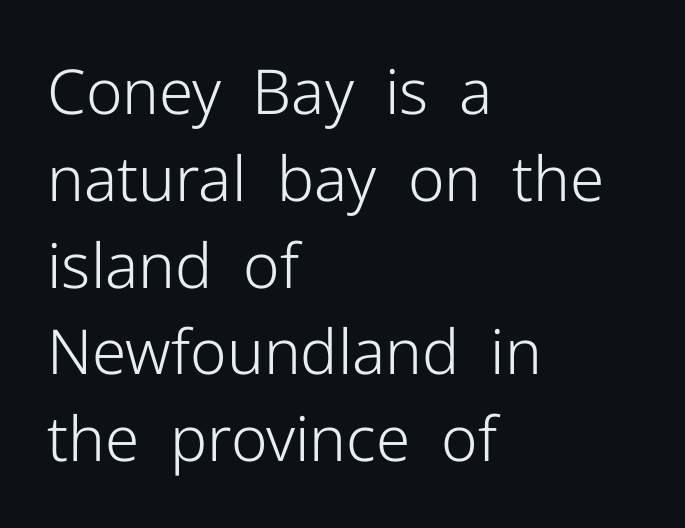
The image shows 62 px light sans-serif type, upright; set left-aligned, normal line spacing (1.4x), normal letter spacing, not underlined; low stroke contrast and a medium x-height.
